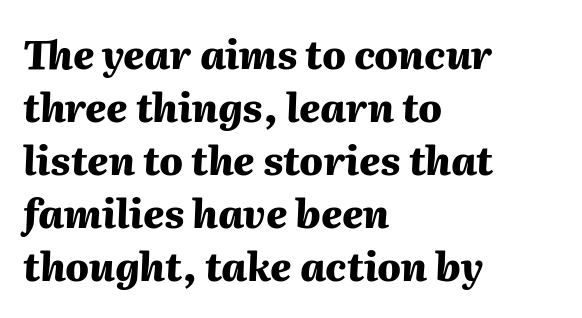
The image shows 39 px heavy type, italic (leaning right); set left-aligned, normal line spacing (1.36x), normal letter spacing, not underlined; medium stroke contrast and a medium x-height.
